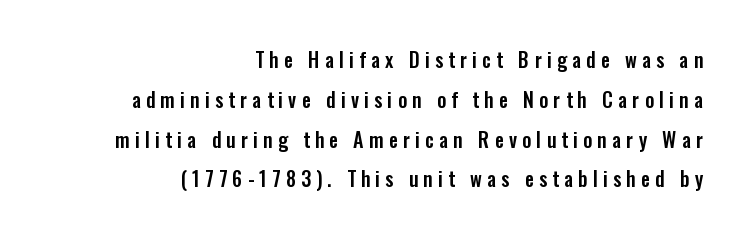
{"italic": "no", "underline": "no", "align": "right", "line_spacing": "loose", "line_spacing_ratio": 1.99, "letter_spacing": "wide", "letter_spacing_em": 0.26, "glyph_px": 20}
